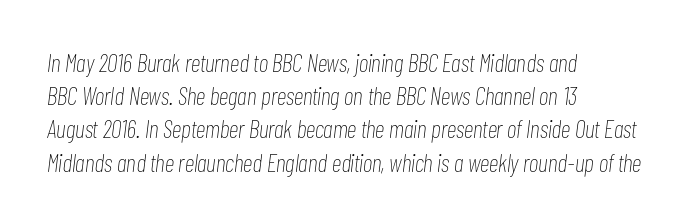
{"italic": "yes", "lean": "right", "slant_degrees": 7, "bold": "no", "underline": "no", "align": "left", "line_spacing": "normal", "line_spacing_ratio": 1.33, "letter_spacing": "normal", "letter_spacing_em": 0.0, "glyph_px": 25}
